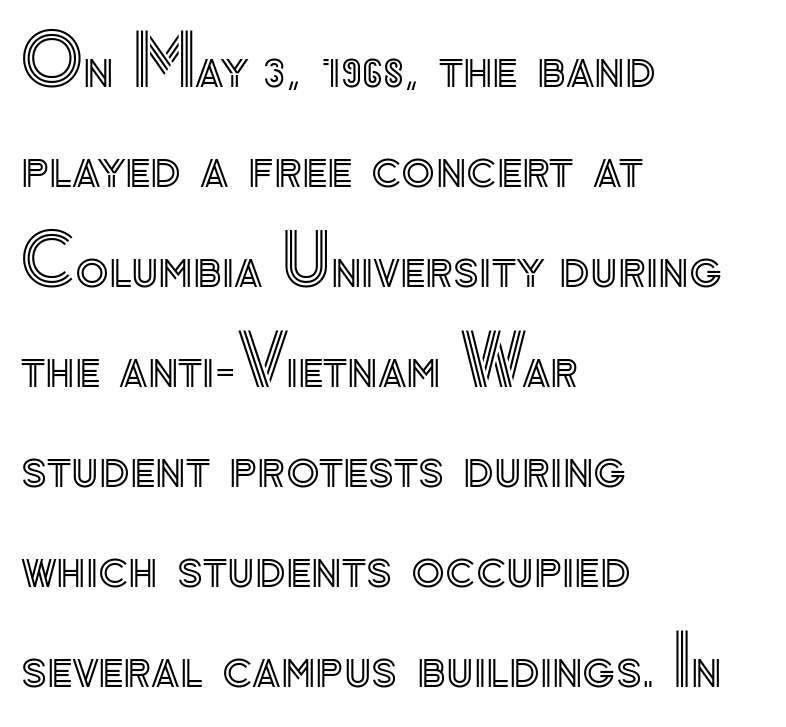
Descenders are the only things crossing below the line. Vertical spacing — default. The face used here is rendered with its standard letterfit. Reading down the block, your eye returns to a fixed left position each line. Here the designer chose a conventional face with non-uniform glyph widths.
